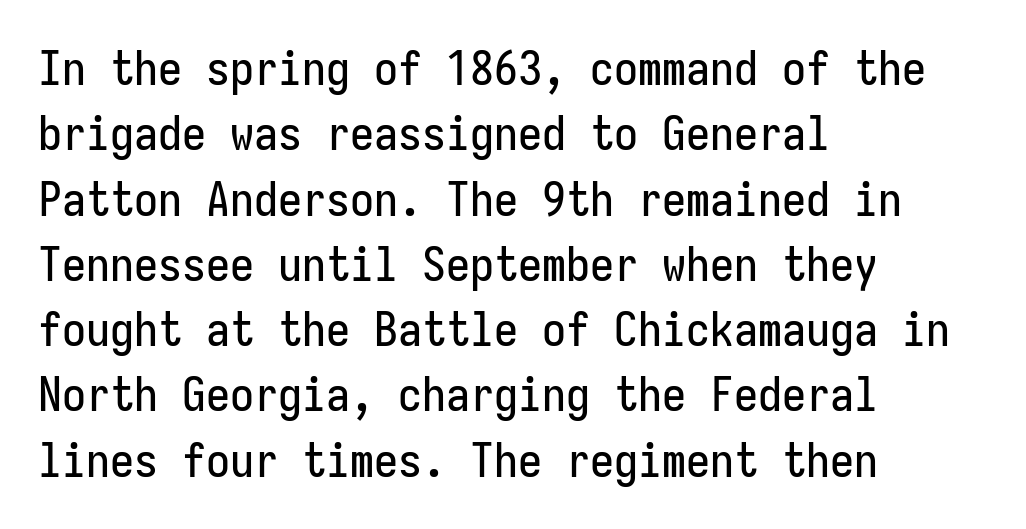
{"serif": "no", "italic": "no", "width": "condensed", "stroke_contrast": "low", "x_height": "medium", "monospaced": "yes", "underline": "no", "align": "left", "line_spacing": "normal", "line_spacing_ratio": 1.36, "letter_spacing": "normal", "letter_spacing_em": 0.0, "glyph_px": 48}
